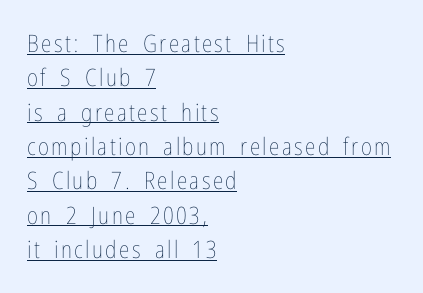
Students, observe: this is what conventionally led text looks like. Caption: face not bold, strokes unweighted. What decoration does the sample have? An underline. A typesetter would mark this as roman, not italic. Teacher's note: observe the even left margin — that is flush-left alignment.
